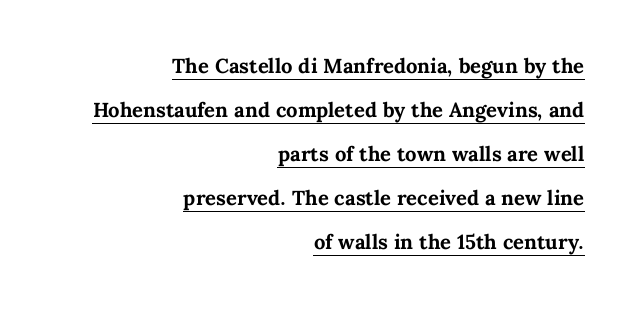
The paragraph has a hard right edge and a soft left edge. Quick note: underline on. The tracking reads as untouched default to a designer's eye. Stroke thickness is high; the sample reads as a true bold. Is there much room between lines? A standard amount, neither cramped nor airy.
